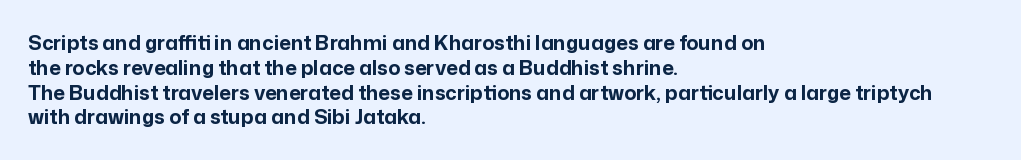
Q: Is the text bold? A: Yes.
Q: Is the text italic (slanted)? A: No, it is upright.
Q: Is the text underlined? A: No.
Q: How is the paragraph aligned? A: Left-aligned.
Q: Is the spacing between letters normal or unusually wide? A: Normal.
